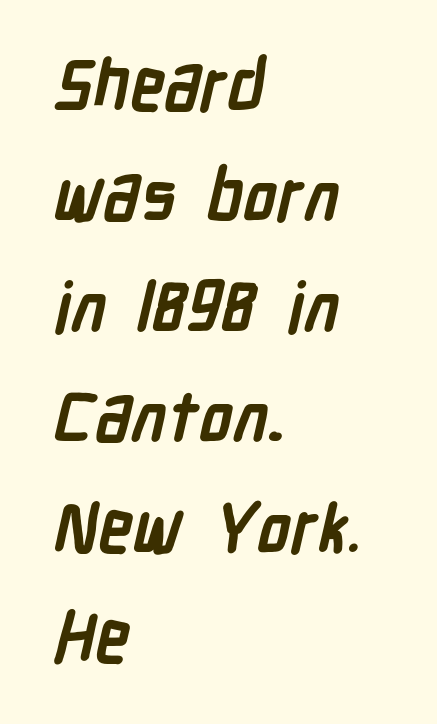
The image shows 69 px semibold, condensed sans-serif type; set left-aligned, normal line spacing (1.6x), normal letter spacing, not underlined; low stroke contrast and a medium x-height.
